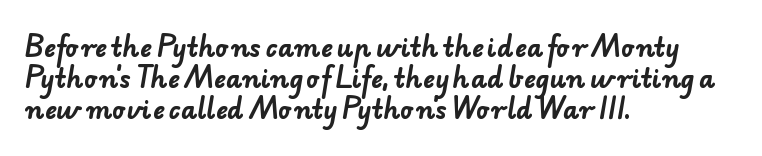
The image shows 25 px bold type; set left-aligned, normal line spacing (1.25x), normal letter spacing, not underlined.
